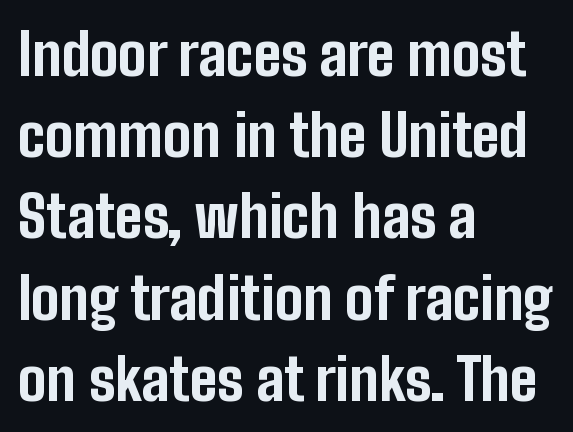
{"serif": "no", "italic": "no", "bold": "yes", "weight": "bold", "width": "condensed", "stroke_contrast": "low", "x_height": "medium", "monospaced": "no", "underline": "no", "align": "left", "line_spacing": "normal", "line_spacing_ratio": 1.4, "letter_spacing": "normal", "letter_spacing_em": 0.0, "glyph_px": 58}
